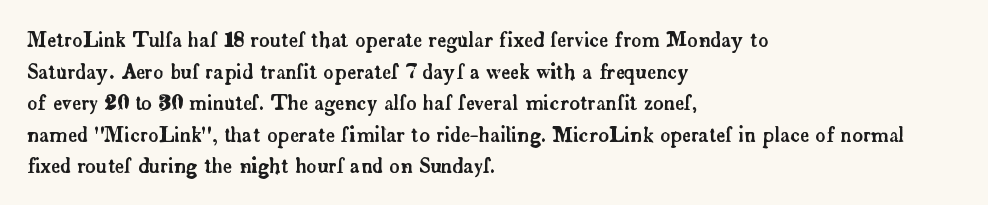
The baseline area is clear. The letterforms sit shoulder to shoulder at normal distance. Each line starts at the same left margin while the right side varies. You can tell it's not italic because the verticals are truly vertical.
